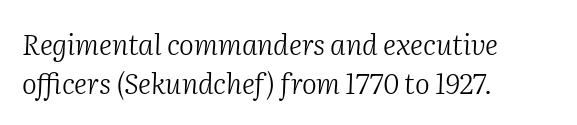
The letters carry serifs — small finishing strokes at the ends of their stems. The rendering applies a slant to the glyphs. These lines keep a tight, regular rhythm from letter to letter. Do the characters align in a grid? No, the font is proportional. The lines are quadded left.
